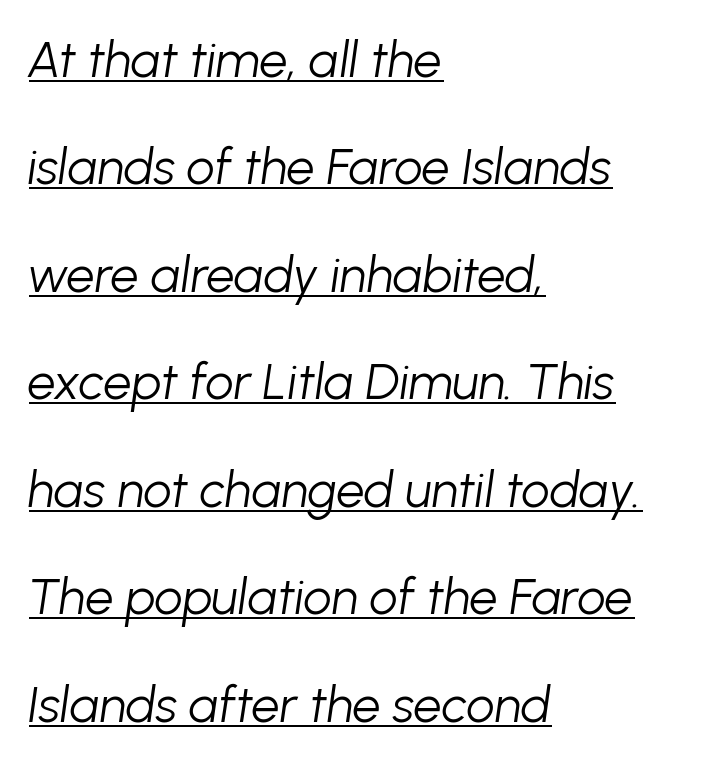
{"italic": "yes", "lean": "right", "slant_degrees": 8, "bold": "no", "weight": "light", "width": "normal", "stroke_contrast": "low", "x_height": "medium", "monospaced": "no", "underline": "yes", "align": "left", "line_spacing": "loose", "line_spacing_ratio": 2.15, "letter_spacing": "normal", "letter_spacing_em": 0.0, "glyph_px": 50}
